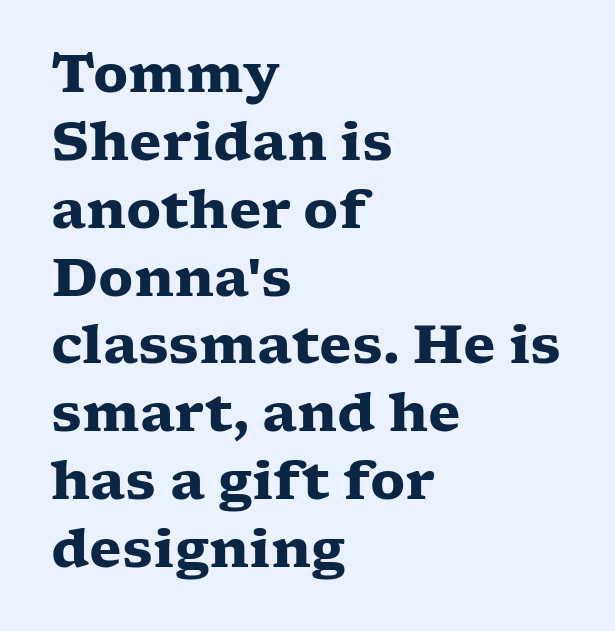
Q: Is the text bold? A: Yes.
Q: Is the text italic (slanted)? A: No, it is upright.
Q: Is the typeface a serif or a sans-serif typeface? A: Serif.
Q: Is the text underlined? A: No.
Q: How is the paragraph aligned? A: Left-aligned.
Q: Is the spacing between letters normal or unusually wide? A: Normal.
Q: Is the spacing between lines tight, normal or loose? A: Normal.
Q: Width (condensed, normal, or wide)? A: Wide.
Q: Stroke contrast? A: Low.
Q: x-height? A: Medium.
Q: Monospaced? A: No.
